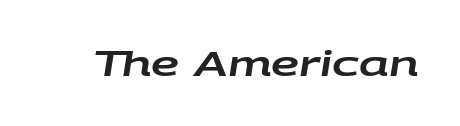
The image shows 35 px wide type, italic (leaning right); set normal letter spacing, not underlined; low stroke contrast and a large x-height.
